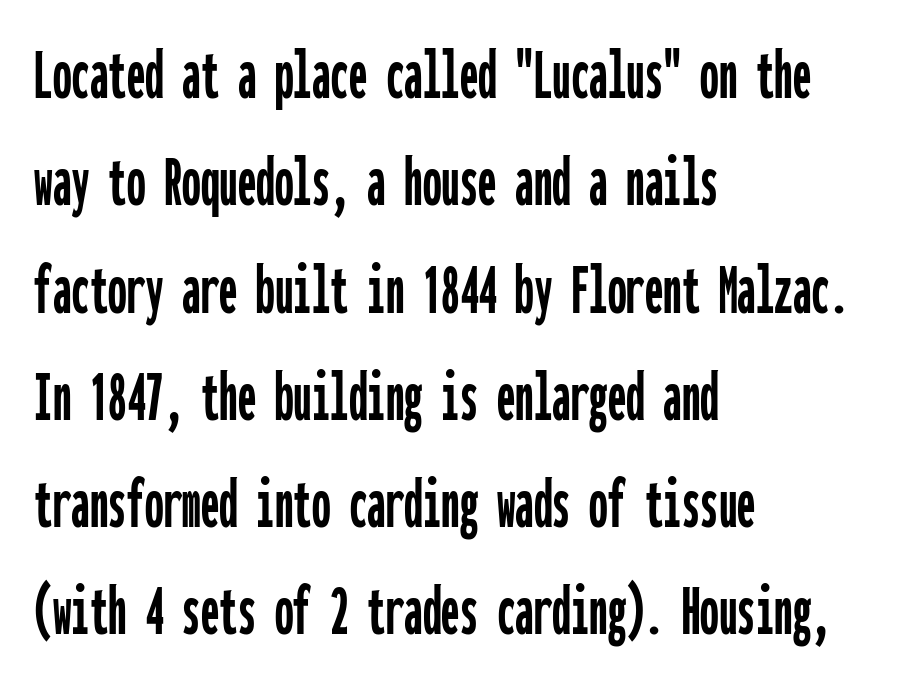
Glyph-to-glyph distance matches everyday printed text. When letters stand straight like this, we call the style roman or upright. Vertically, the passage feels balanced, rows spaced as you'd expect. A classic flush-left, rag-right setting is used for this passage. Words float on clear page, feet unadorned. To sum up the face: it is a sans, with no serifs.
